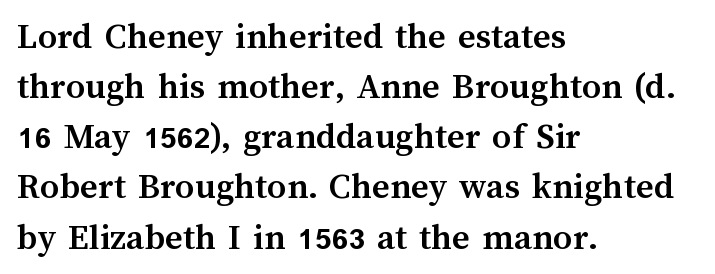
The image shows 38 px semibold type, upright; set left-aligned, normal line spacing (1.32x), normal letter spacing, not underlined; medium stroke contrast and a medium x-height.
